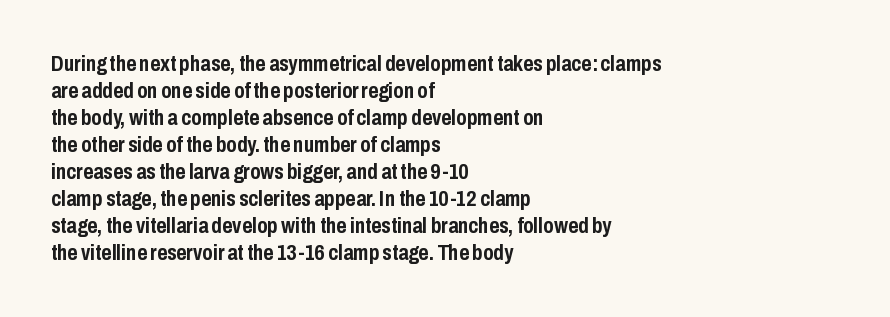
The image shows 22 px bold type, upright; set left-aligned, line spacing 1.23x, normal letter spacing, not underlined.
